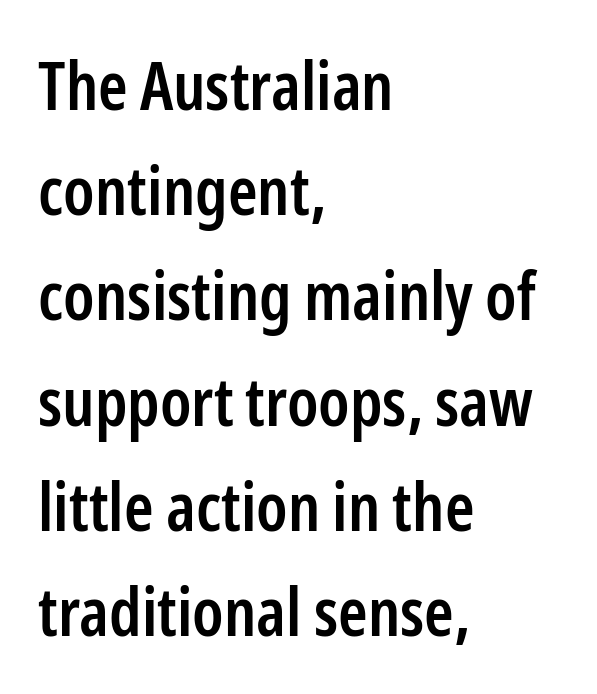
You can tell from the bare stems that sans-serif type was used. Honestly, the row spacing looks completely unremarkable. The gap between lines stays unmarked. Quick note: not italic, upright. You could not count columns in this text — the font is proportionally spaced. Look at the tracking — it's just the regular setting, nothing added.
